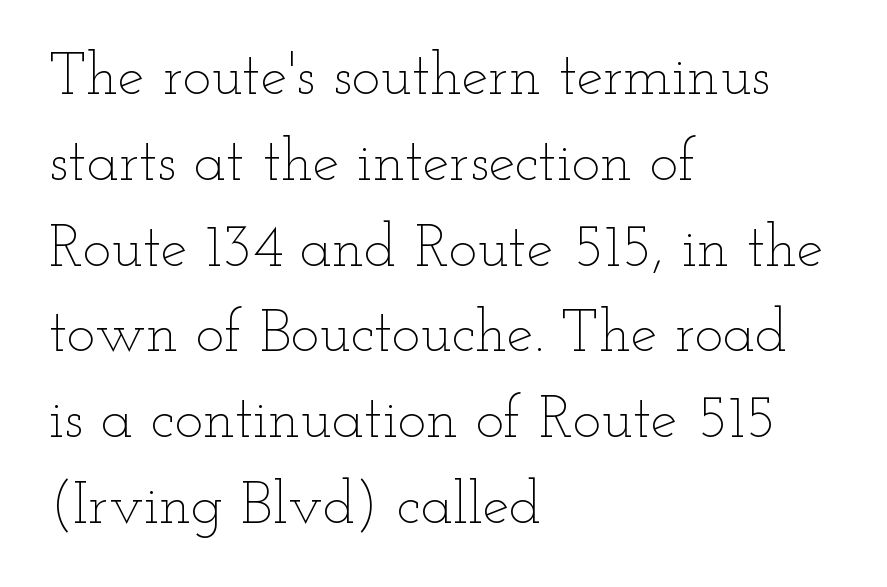
{"italic": "no", "bold": "no", "weight": "thin", "width": "wide", "stroke_contrast": "low", "x_height": "small", "monospaced": "no", "underline": "no", "align": "left", "line_spacing": "normal", "line_spacing_ratio": 1.43, "letter_spacing": "normal", "letter_spacing_em": 0.0, "glyph_px": 60}
